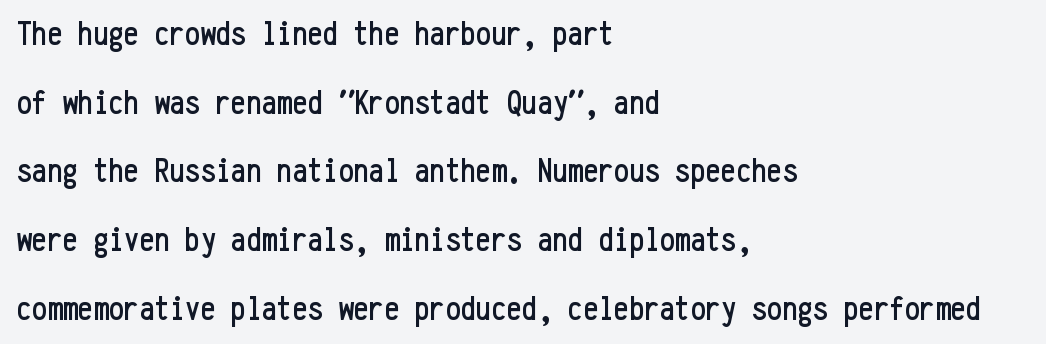
{"serif": "no", "italic": "no", "width": "condensed", "stroke_contrast": "low", "x_height": "medium", "monospaced": "yes", "underline": "no", "align": "left", "line_spacing": "loose", "line_spacing_ratio": 2.02, "letter_spacing": "normal", "letter_spacing_em": 0.0, "glyph_px": 34}
